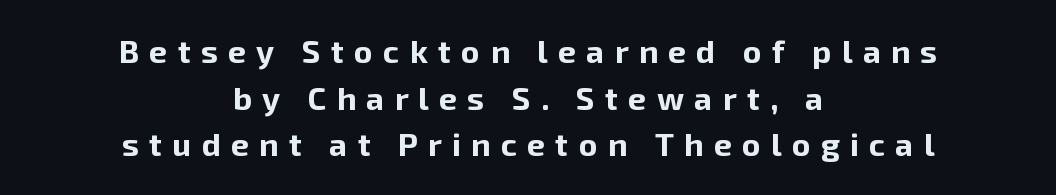
Q: Is the text bold? A: Yes.
Q: Is the text italic (slanted)? A: No, it is upright.
Q: Is the typeface a serif or a sans-serif typeface? A: Sans-serif.
Q: Is the text underlined? A: No.
Q: How is the paragraph aligned? A: Centered.
Q: Is the spacing between letters normal or unusually wide? A: Unusually wide.
Q: Is the spacing between lines tight, normal or loose? A: Normal.
Q: Width (condensed, normal, or wide)? A: Normal.
Q: Stroke contrast? A: Low.
Q: x-height? A: Medium.
Q: Monospaced? A: No.
